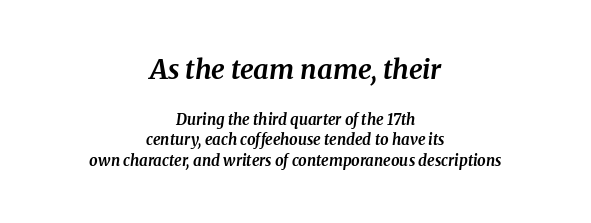
Q: Is the text bold? A: Yes.
Q: Is the text italic (slanted)? A: Yes, it leans right by about 8 degrees.
Q: Is the text underlined? A: No.
Q: How is the paragraph aligned? A: Centered.
Q: Is the spacing between letters normal or unusually wide? A: Normal.
Q: Is the spacing between lines tight, normal or loose? A: Normal.
Q: Which block of text is set in a larger size, the first (top) or the second (bottom)? A: The first (top) one.
